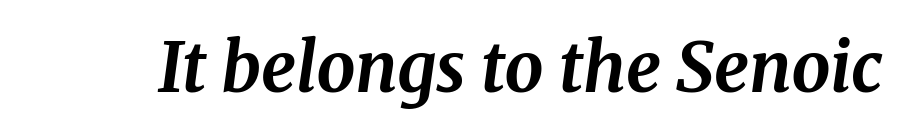
{"serif": "yes", "italic": "yes", "lean": "right", "slant_degrees": 8, "bold": "yes", "weight": "bold", "width": "normal", "stroke_contrast": "medium", "x_height": "medium", "monospaced": "no", "underline": "no", "letter_spacing": "normal", "letter_spacing_em": 0.0, "glyph_px": 69}
